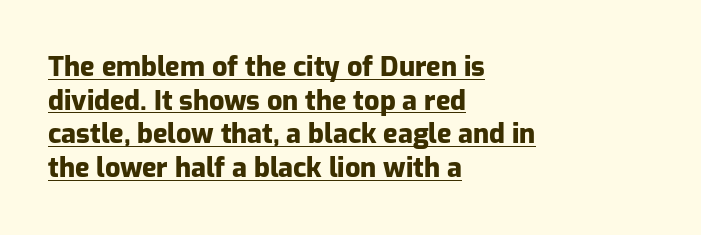
The image shows 27 px bold type, upright; set left-aligned, normal line spacing (1.25x), normal letter spacing, underlined.
